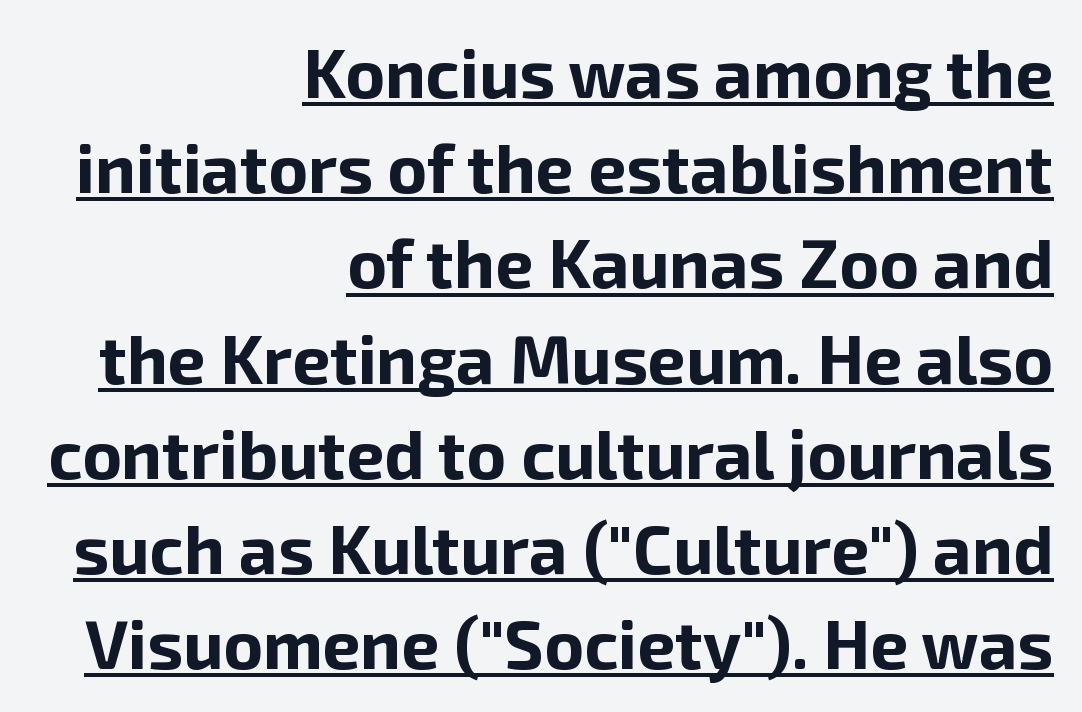
The image shows 68 px bold sans-serif type, upright; set right-aligned, normal line spacing (1.4x), normal letter spacing, underlined; low stroke contrast and a medium x-height.
